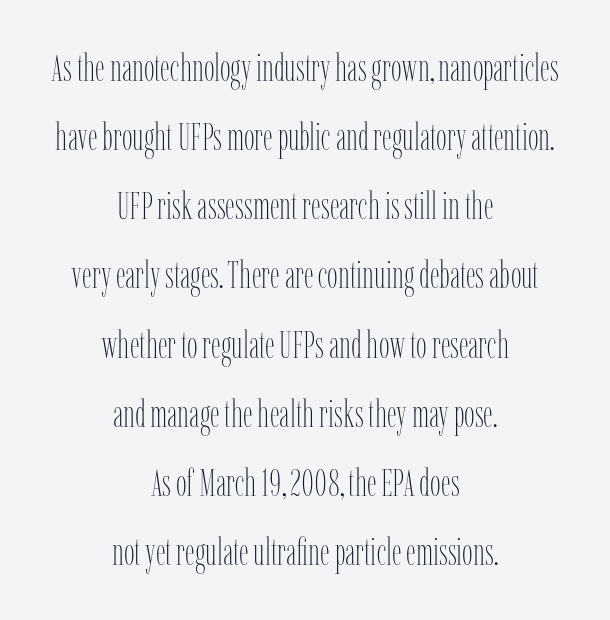
The image shows 38 px thin, condensed type, upright; set centered, line spacing 1.82x, normal letter spacing, not underlined; low stroke contrast and a medium x-height.
